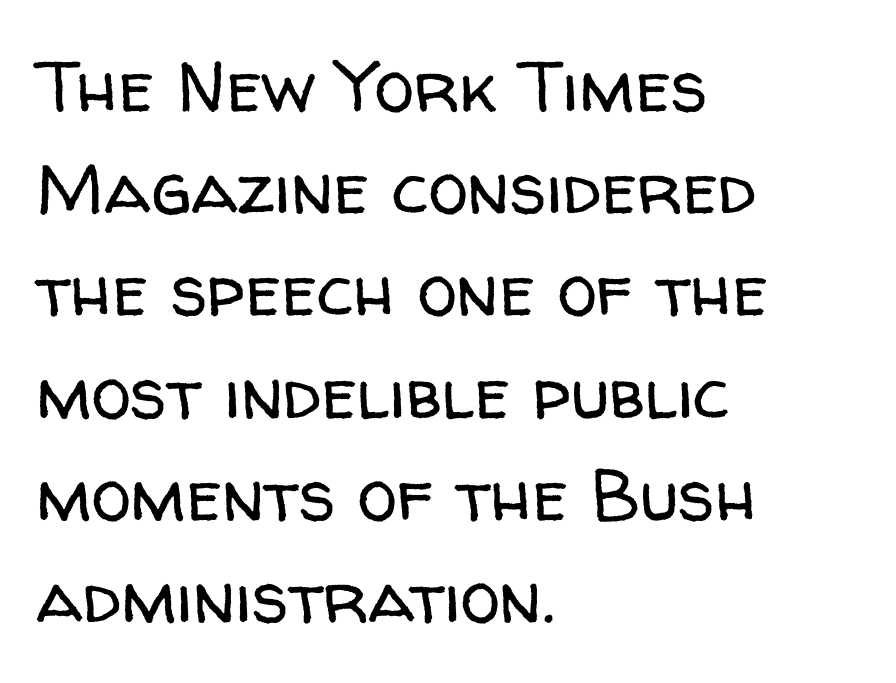
Q: Is the text bold? A: No.
Q: Is the text italic (slanted)? A: No, it is upright.
Q: Is the typeface a serif or a sans-serif typeface? A: Sans-serif.
Q: Is the text underlined? A: No.
Q: How is the paragraph aligned? A: Left-aligned.
Q: Is the spacing between letters normal or unusually wide? A: Normal.
Q: Is the spacing between lines tight, normal or loose? A: Normal.
Q: Width (condensed, normal, or wide)? A: Normal.
Q: Stroke contrast? A: Low.
Q: x-height? A: Medium.
Q: Monospaced? A: No.
